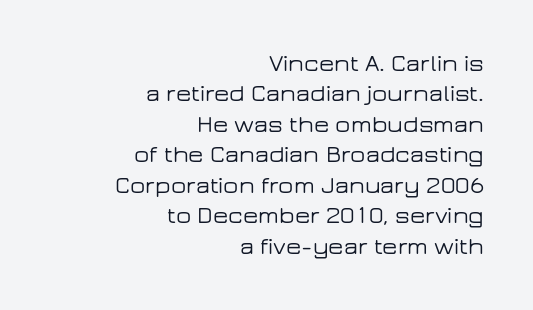
Q: Is the text italic (slanted)? A: No, it is upright.
Q: Is the text underlined? A: No.
Q: How is the paragraph aligned? A: Right-aligned.
Q: Is the spacing between letters normal or unusually wide? A: Normal.
